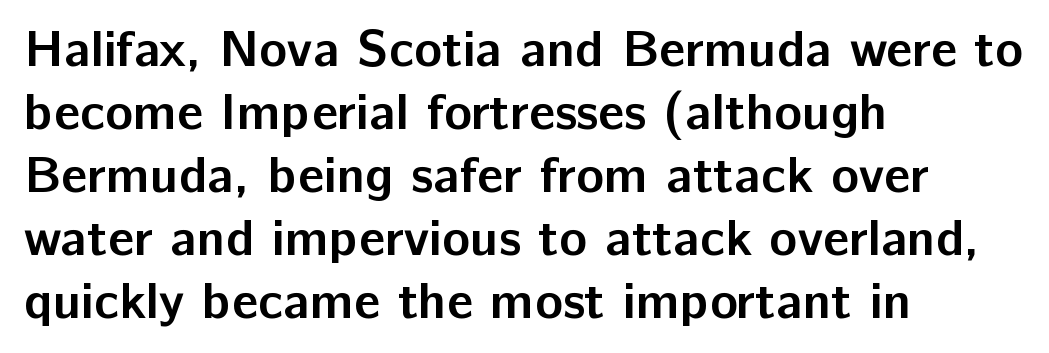
Default kerning and tracking; the words read as compact shapes. Proportional: the letters do not fall into vertical columns. This is roman type, the default non-slanted kind. The rag falls on the right side of this text block.
